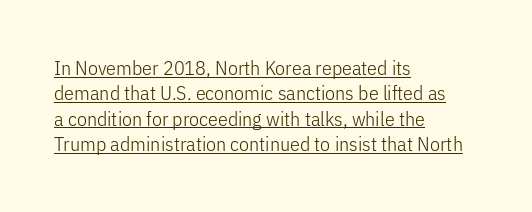
{"italic": "no", "bold": "no", "underline": "yes", "align": "left", "line_spacing": "normal", "line_spacing_ratio": 1.27, "letter_spacing": "normal", "letter_spacing_em": 0.0, "glyph_px": 20}
